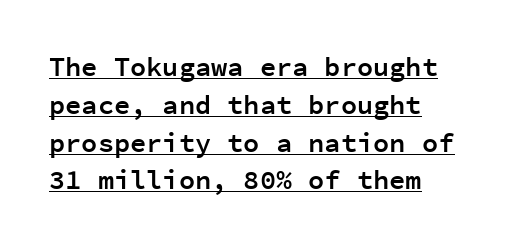
Q: Is the text bold? A: Semi-bold.
Q: Is the text italic (slanted)? A: No, it is upright.
Q: Is the text underlined? A: Yes.
Q: How is the paragraph aligned? A: Left-aligned.
Q: Is the spacing between letters normal or unusually wide? A: Normal.
Q: Is the spacing between lines tight, normal or loose? A: Normal.
